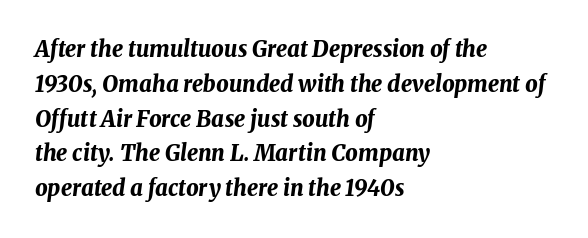
{"italic": "yes", "lean": "right", "slant_degrees": 8, "bold": "yes", "underline": "no", "align": "left", "line_spacing": "normal", "line_spacing_ratio": 1.58, "letter_spacing": "normal", "letter_spacing_em": 0.0, "glyph_px": 22}
